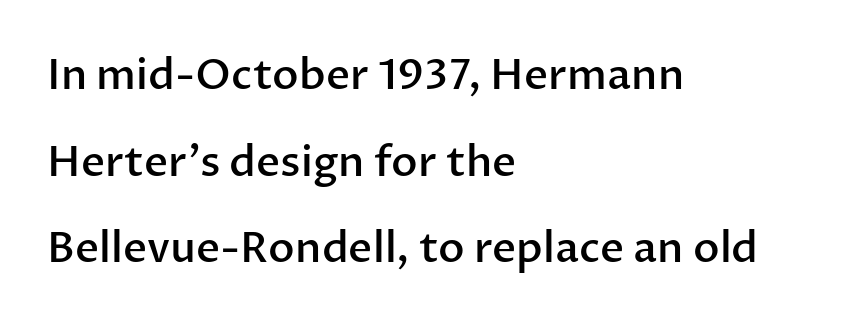
Weight check: semibold — heavier than regular, not quite bold. Posture: vertical. Spacing between characters is what you'd get straight out of the box. No feet cap the strokes, marking this as sans-serif type.
